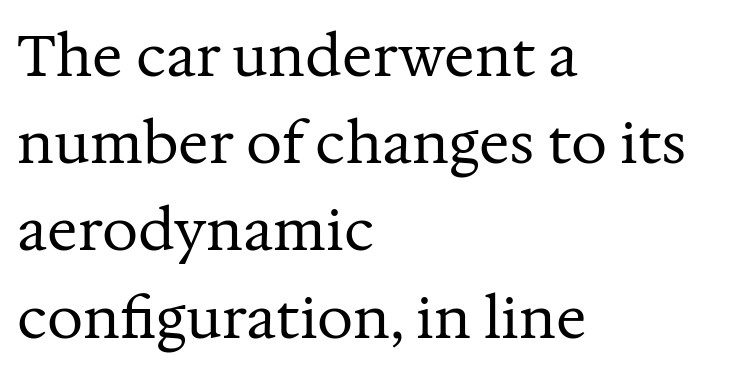
Q: Is the text bold? A: No.
Q: Is the text italic (slanted)? A: No, it is upright.
Q: Is the typeface a serif or a sans-serif typeface? A: Serif.
Q: Is the text underlined? A: No.
Q: How is the paragraph aligned? A: Left-aligned.
Q: Is the spacing between letters normal or unusually wide? A: Normal.
Q: Is the spacing between lines tight, normal or loose? A: Normal.
Q: Width (condensed, normal, or wide)? A: Normal.
Q: Stroke contrast? A: Medium.
Q: x-height? A: Medium.
Q: Monospaced? A: No.
